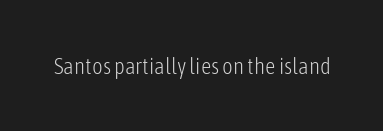
Q: Is the text bold? A: No.
Q: Is the text italic (slanted)? A: No, it is upright.
Q: Is the text underlined? A: No.
Q: Is the spacing between letters normal or unusually wide? A: Normal.
